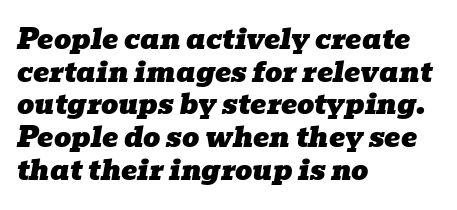
{"italic": "yes", "lean": "right", "slant_degrees": 10, "underline": "no", "align": "left", "line_spacing_ratio": 1.21, "letter_spacing": "normal", "letter_spacing_em": 0.0, "glyph_px": 27}
